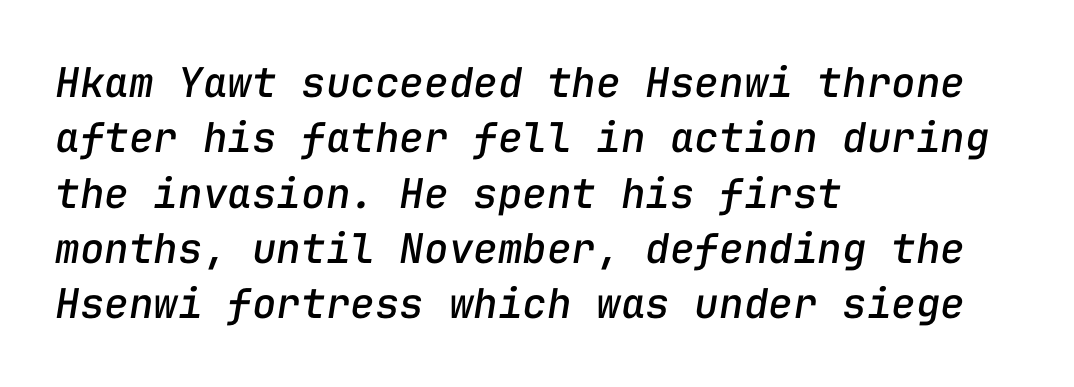
The rendering keeps characters at their native spacing. The face used here is monospaced, like something from a code editor. The ragged edge is on the right, which tells us the setting is flush left. The vertical gap from one line to the next is medium.
